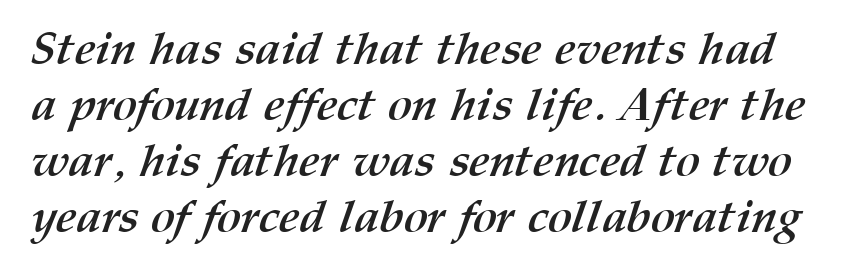
Bare-footed words on every line. Spacing between characters is what you'd get straight out of the box. The font is running at its bold setting. Proportional: the letters do not fall into vertical columns.
